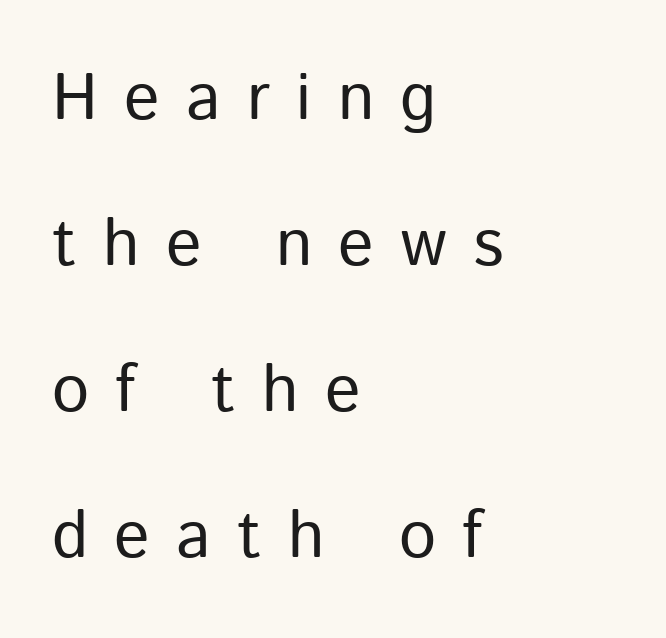
{"serif": "no", "italic": "no", "bold": "no", "weight": "regular", "width": "normal", "stroke_contrast": "low", "x_height": "medium", "monospaced": "no", "underline": "no", "align": "left", "line_spacing": "loose", "line_spacing_ratio": 2.21, "letter_spacing": "wide", "letter_spacing_em": 0.4, "glyph_px": 66}
